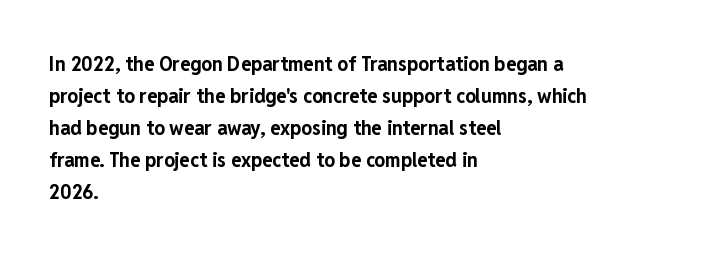
The image shows 21 px bold type, upright; set left-aligned, normal line spacing (1.52x), normal letter spacing, not underlined.
